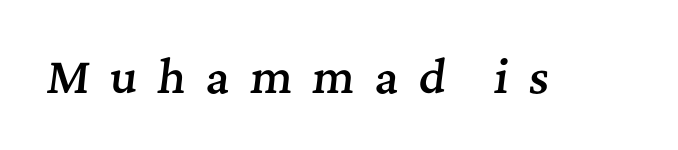
Q: Is the text bold? A: Semi-bold.
Q: Is the text italic (slanted)? A: Yes, it leans right by about 7 degrees.
Q: Is the typeface a serif or a sans-serif typeface? A: Serif.
Q: Is the text underlined? A: No.
Q: Is the spacing between letters normal or unusually wide? A: Unusually wide.
Q: Width (condensed, normal, or wide)? A: Normal.
Q: Stroke contrast? A: Medium.
Q: x-height? A: Medium.
Q: Monospaced? A: No.
